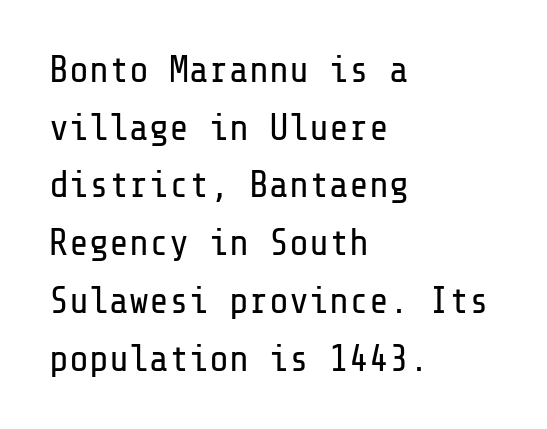
The image shows 37 px regular-weight sans-serif type, upright; set left-aligned, normal line spacing (1.56x), normal letter spacing, not underlined; low stroke contrast and a medium x-height.
